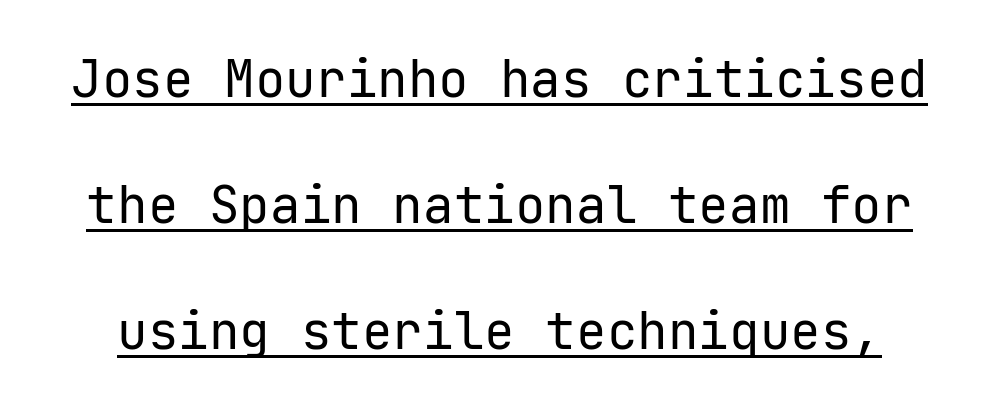
The image shows 51 px regular-weight sans-serif type, upright, monospaced; set loose line spacing (2.47x), normal letter spacing, underlined; low stroke contrast and a medium x-height.
